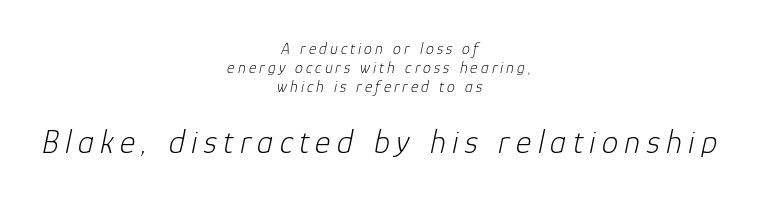
{"italic": "yes", "lean": "right", "slant_degrees": 12, "bold": "no", "weight": "light", "width": "normal", "stroke_contrast": "low", "x_height": "medium", "monospaced": "no", "underline": "no", "align": "center", "line_spacing_ratio": 1.19, "larger_block": "second", "size_ratio": 2.06, "glyph_px": 33}
